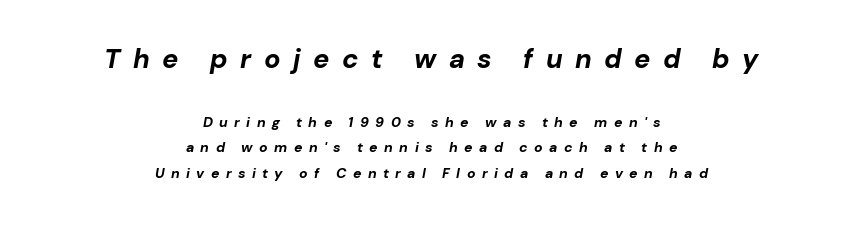
The image shows 27 px bold type, italic (leaning right); set centered, line spacing 1.85x, unusually wide letter spacing (+0.46 em), not underlined; the first (top) block is 1.93x larger.
